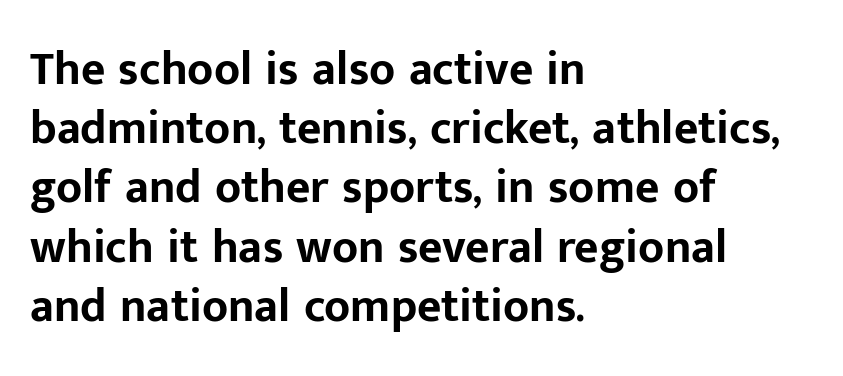
Q: Is the text bold? A: Yes.
Q: Is the text italic (slanted)? A: No, it is upright.
Q: Is the typeface a serif or a sans-serif typeface? A: Sans-serif.
Q: Is the text underlined? A: No.
Q: How is the paragraph aligned? A: Left-aligned.
Q: Is the spacing between letters normal or unusually wide? A: Normal.
Q: Is the spacing between lines tight, normal or loose? A: Normal.
Q: Width (condensed, normal, or wide)? A: Normal.
Q: Stroke contrast? A: Low.
Q: x-height? A: Medium.
Q: Monospaced? A: No.
